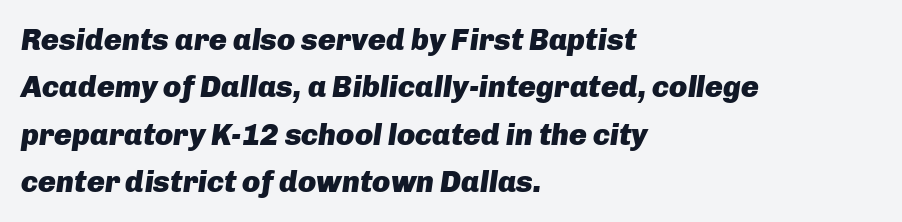
{"italic": "yes", "lean": "right", "slant_degrees": 8, "bold": "yes", "weight": "heavy", "width": "normal", "stroke_contrast": "low", "x_height": "medium", "monospaced": "no", "underline": "no", "align": "left", "line_spacing": "normal", "line_spacing_ratio": 1.58, "letter_spacing": "normal", "letter_spacing_em": 0.0, "glyph_px": 30}
